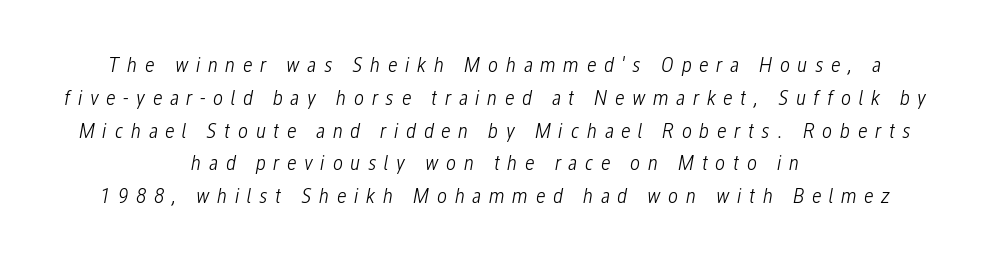
{"italic": "yes", "lean": "right", "slant_degrees": 12, "bold": "no", "underline": "no", "align": "center", "line_spacing": "normal", "line_spacing_ratio": 1.49, "letter_spacing": "wide", "letter_spacing_em": 0.34, "glyph_px": 22}
